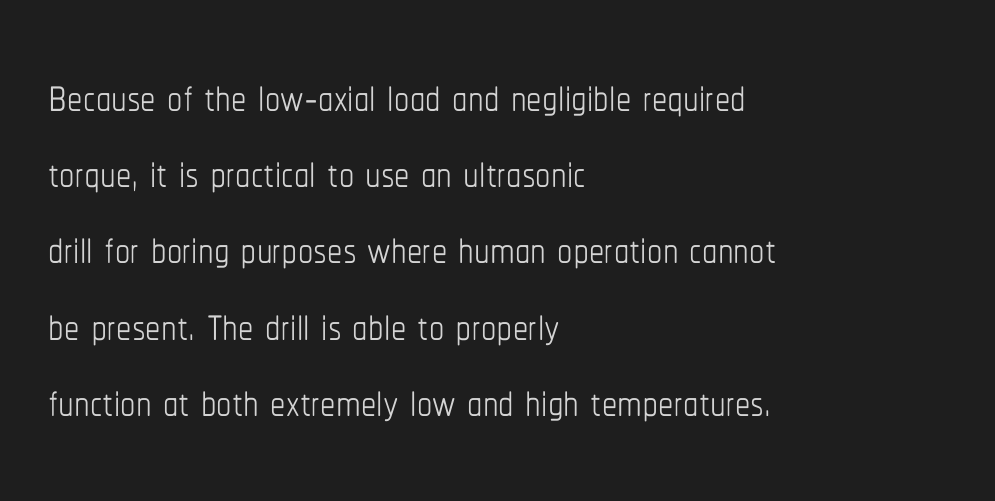
The image shows 61 px thin, condensed type, upright; set left-aligned, normal line spacing (1.25x), normal letter spacing, not underlined; low stroke contrast and a medium x-height.
